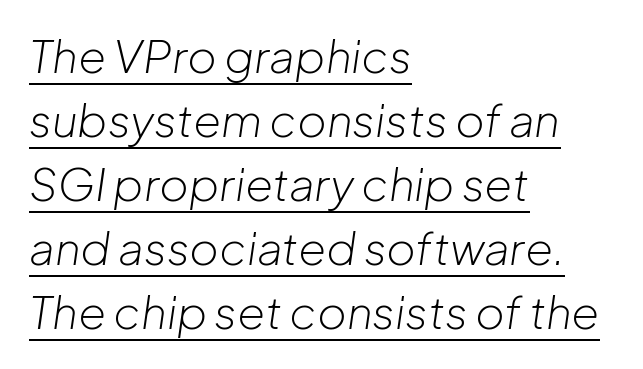
On a weight scale, this lands at 450 or below. Short and long lines alike share a common starting point at left. The horizontal fit of the characters is conventional and even. The specimen includes a rule beneath the text block's lines. The rendering uses natural spacing where letterforms have individual widths.
